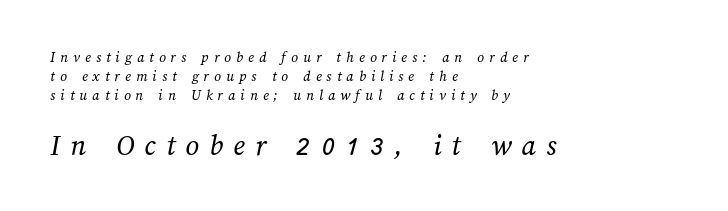
{"bold": "no", "weight": "regular", "width": "normal", "stroke_contrast": "medium", "x_height": "medium", "monospaced": "no", "underline": "no", "align": "left", "line_spacing": "normal", "line_spacing_ratio": 1.26, "letter_spacing": "wide", "letter_spacing_em": 0.34, "larger_block": "second", "size_ratio": 2.0, "glyph_px": 30}
